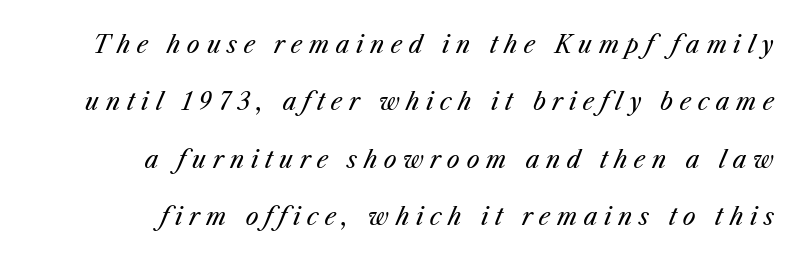
The horizontal fit of the characters is loose and conspicuously gappy. Vertically, the passage feels expansive, rows floating well apart. Unbolded letterforms with no extra heft. The axis of the letterforms is tilted away from vertical.
